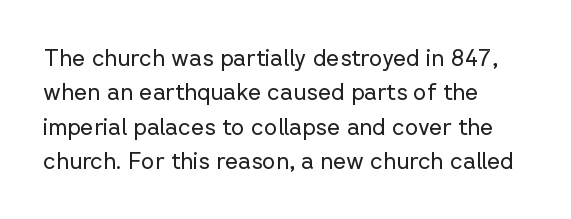
{"italic": "no", "bold": "no", "underline": "no", "align": "left", "line_spacing": "normal", "line_spacing_ratio": 1.49, "letter_spacing": "normal", "letter_spacing_em": 0.0, "glyph_px": 23}
